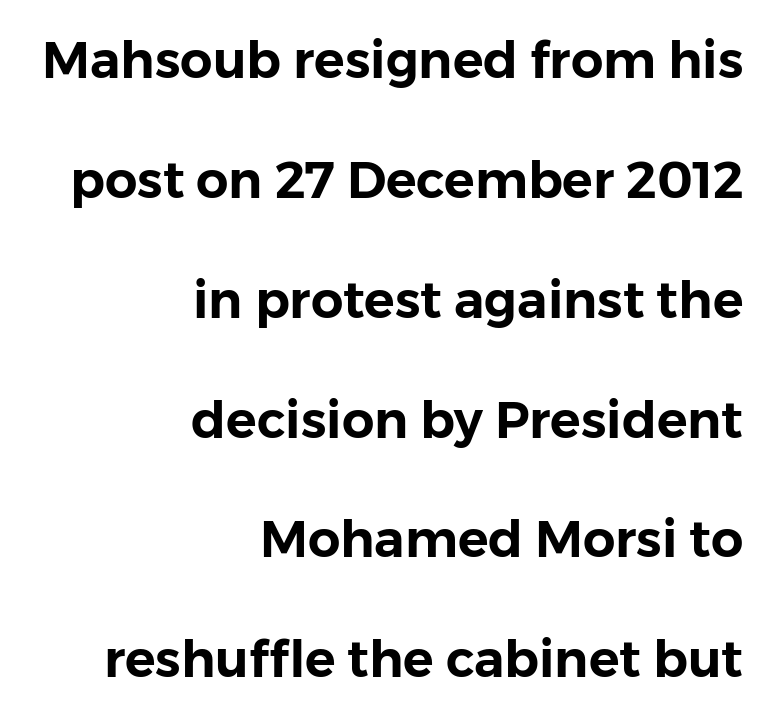
Look at the bottom of the vertical strokes: they stop flat, with no serifs. Spacing verdict: proportional, widths tailored to each character. The lettering stays uniformly vertical, giving the passage a roman look. One-word summary of the alignment: right. Vertical spacing — loose. Plain, unruled lines of type.
